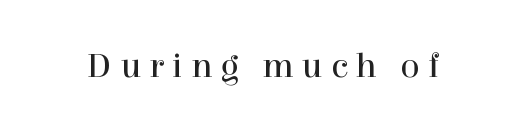
The image shows 36 px regular-weight serif type, upright; set unusually wide letter spacing (+0.22 em), not underlined; a medium x-height.
